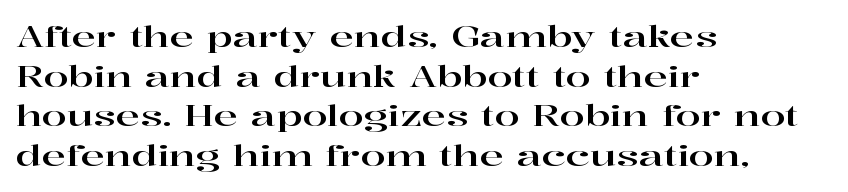
{"serif": "yes", "italic": "no", "width": "wide", "stroke_contrast": "high", "x_height": "medium", "monospaced": "no", "underline": "no", "align": "left", "line_spacing": "normal", "line_spacing_ratio": 1.37, "letter_spacing": "normal", "letter_spacing_em": 0.0, "glyph_px": 29}
